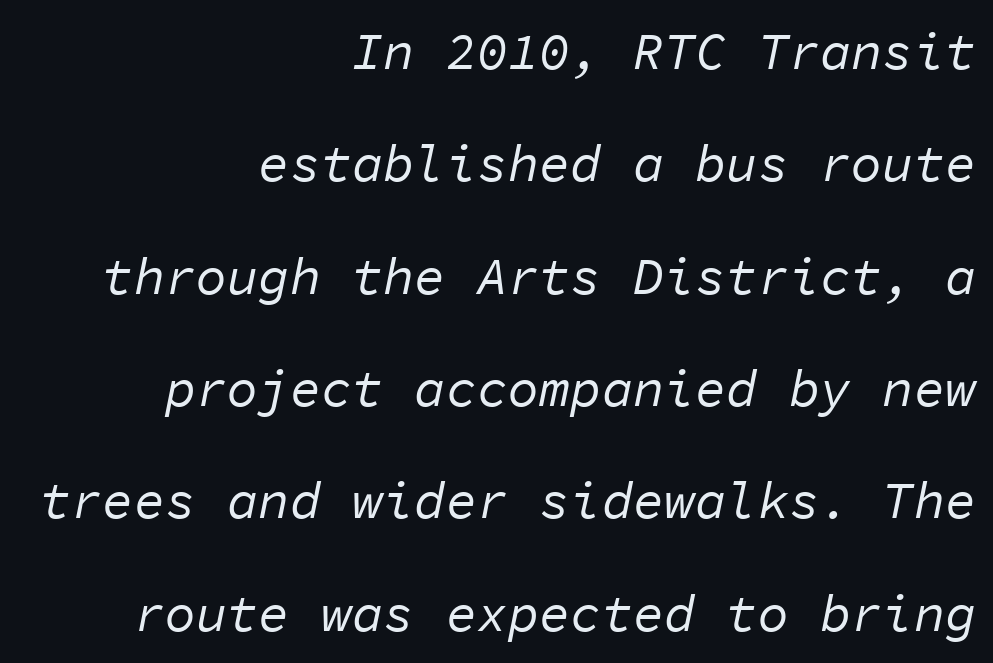
The image shows 52 px regular-weight type, italic (leaning right), monospaced; set right-aligned, loose line spacing (2.16x), normal letter spacing, not underlined; low stroke contrast and a medium x-height.
